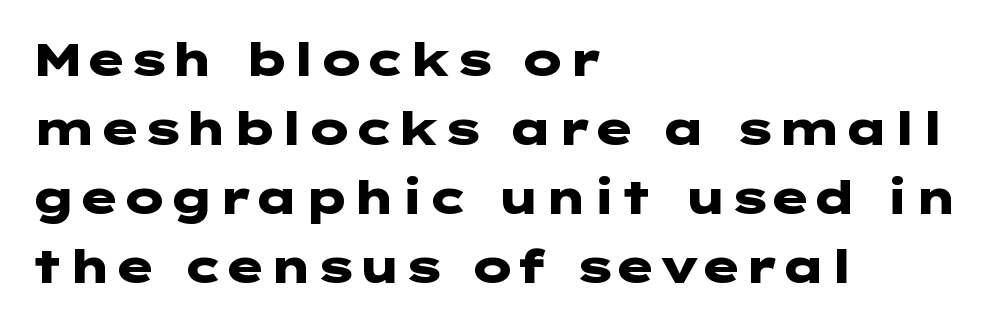
The image shows 46 px heavy, wide sans-serif type, upright; set left-aligned, normal line spacing (1.5x), normal letter spacing, not underlined; low stroke contrast and a medium x-height.
